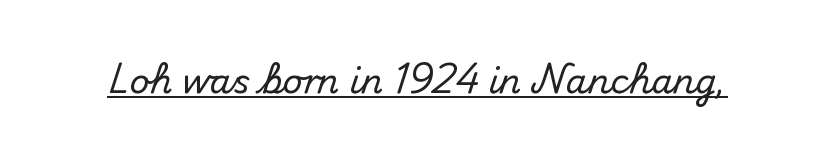
{"serif": "no", "width": "normal", "stroke_contrast": "medium", "x_height": "small", "monospaced": "no", "underline": "yes", "letter_spacing": "normal", "letter_spacing_em": 0.0, "glyph_px": 34}
